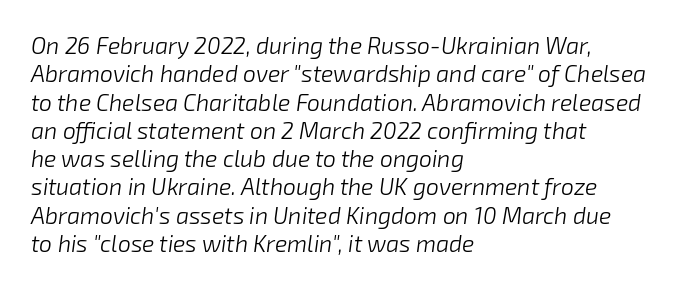
{"italic": "yes", "lean": "right", "slant_degrees": 8, "bold": "no", "underline": "no", "align": "left", "line_spacing_ratio": 1.23, "letter_spacing": "normal", "letter_spacing_em": 0.0, "glyph_px": 23}
